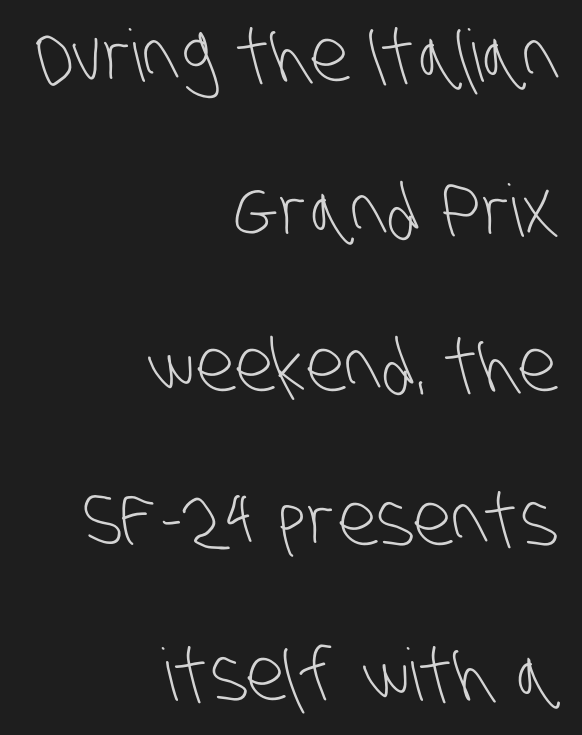
Here the glyphs are tracked normally, forming tight word shapes. The characters display no serif detailing; their extremities are plain. Looks like regular typesetting: each glyph gets only the width it needs. The rendering anchors every line to the right-hand side. Counters stay open thanks to moderate or lighter strokes.
